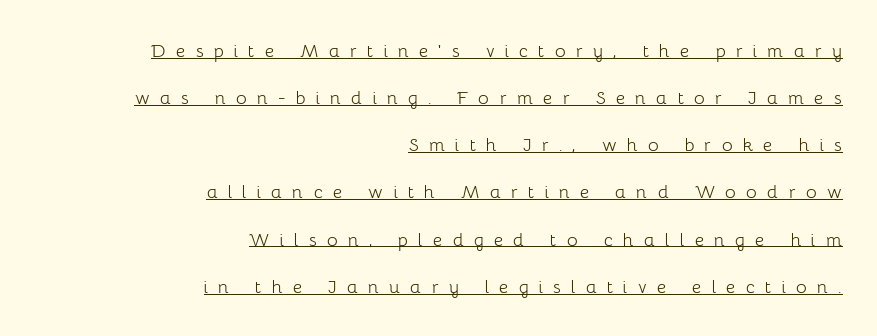
Q: Is the text bold? A: No.
Q: Is the text italic (slanted)? A: No, it is upright.
Q: Is the text underlined? A: Yes.
Q: How is the paragraph aligned? A: Right-aligned.
Q: Is the spacing between letters normal or unusually wide? A: Unusually wide.
Q: Is the spacing between lines tight, normal or loose? A: Loose.
